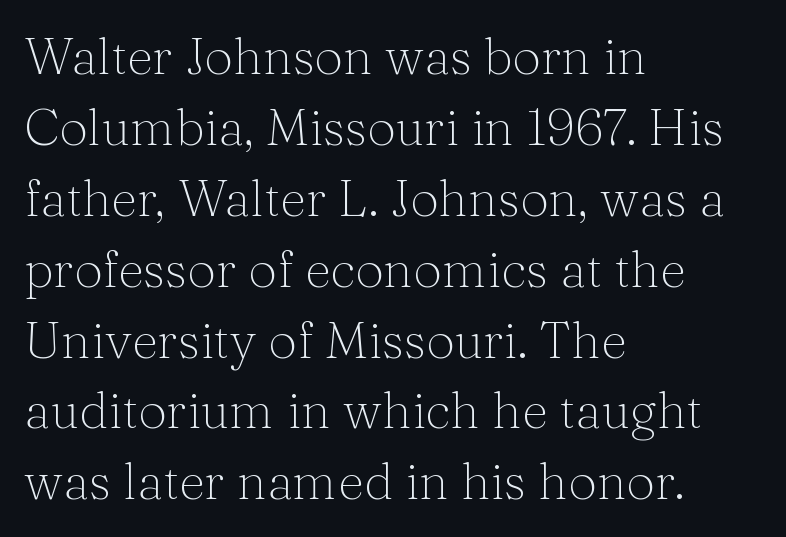
The image shows 51 px light serif type, upright; set left-aligned, normal line spacing (1.39x), normal letter spacing, not underlined; medium stroke contrast and a medium x-height.
